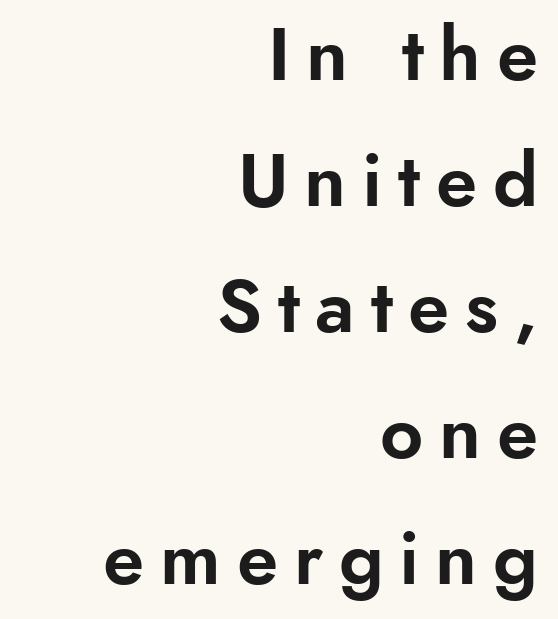
Q: Is the text italic (slanted)? A: No, it is upright.
Q: Is the typeface a serif or a sans-serif typeface? A: Sans-serif.
Q: Is the text underlined? A: No.
Q: How is the paragraph aligned? A: Right-aligned.
Q: Is the spacing between letters normal or unusually wide? A: Unusually wide.
Q: Is the spacing between lines tight, normal or loose? A: Normal.
Q: Width (condensed, normal, or wide)? A: Normal.
Q: Stroke contrast? A: Low.
Q: x-height? A: Small.
Q: Monospaced? A: No.
